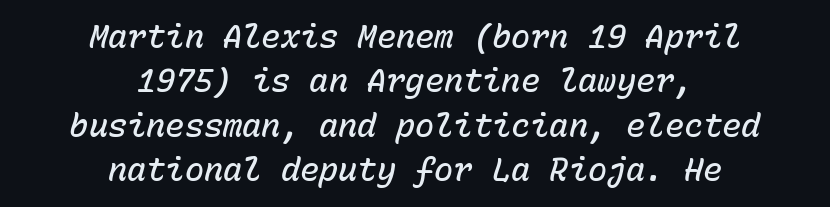
Words appear dense and cohesive because spacing is normal. Does the lettering tilt? It does — this is italic. Caption: semibold face, moderately heavy strokes. Fixed-width glyphs throughout — classic coding-font behaviour.
